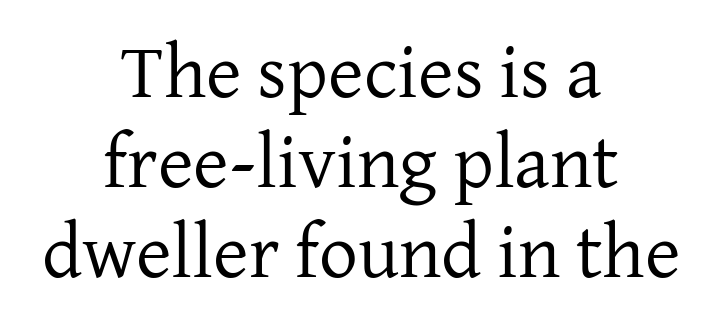
Q: Is the text bold? A: No.
Q: Is the text italic (slanted)? A: No, it is upright.
Q: Is the typeface a serif or a sans-serif typeface? A: Serif.
Q: Is the text underlined? A: No.
Q: How is the paragraph aligned? A: Centered.
Q: Is the spacing between letters normal or unusually wide? A: Normal.
Q: Width (condensed, normal, or wide)? A: Normal.
Q: Stroke contrast? A: Low.
Q: x-height? A: Medium.
Q: Monospaced? A: No.
